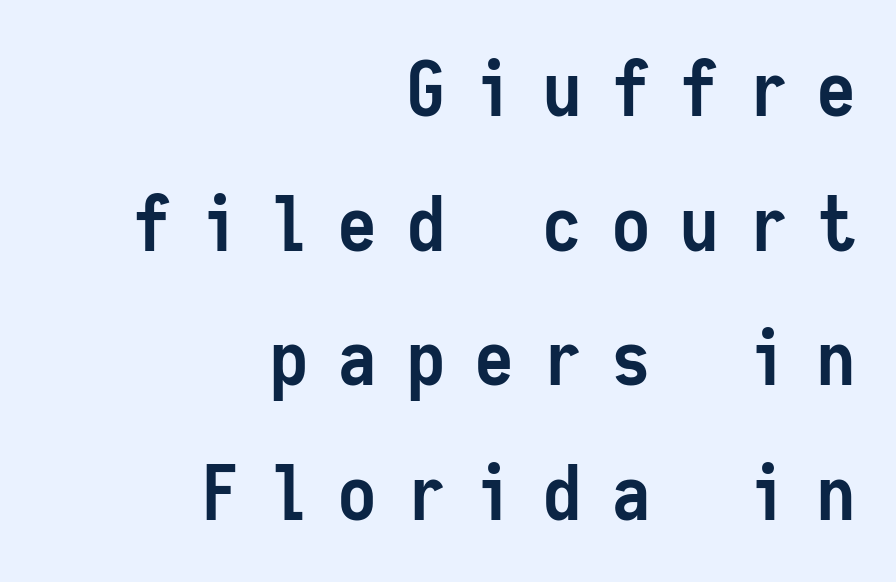
A roman cut, with each character standing at attention. Line endings align vertically; line beginnings do not. Plain, unruled lines of type. The face used here is rendered with a markedly widened letterfit. The typesetting leans heavy: a genuine bold. Fixed-width glyphs throughout — classic coding-font behaviour.
